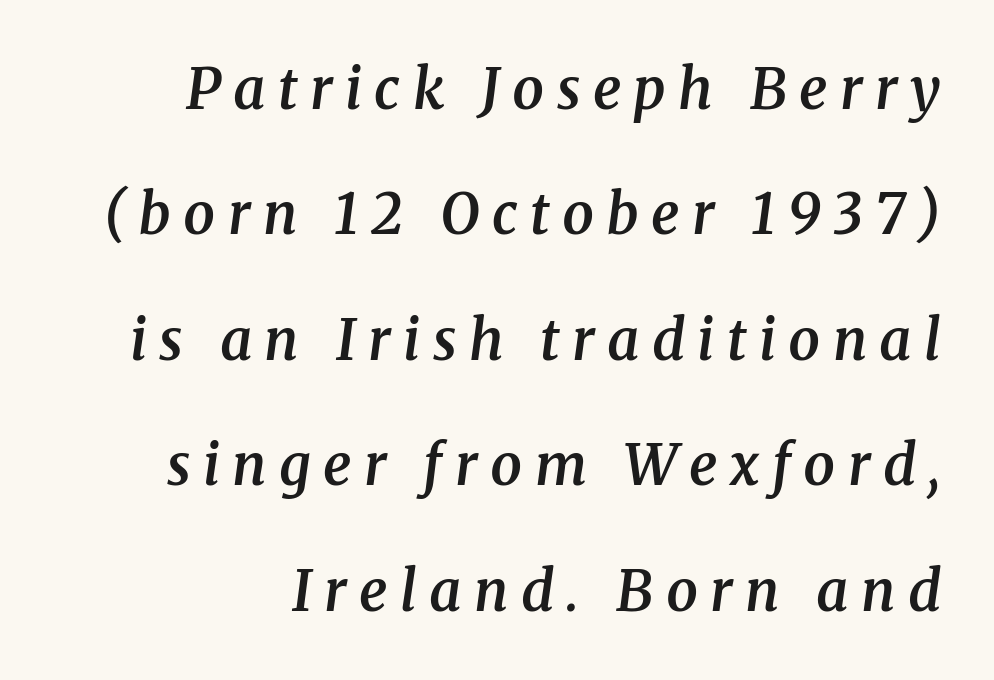
The image shows 56 px semibold serif type, italic (leaning right); set loose line spacing (2.24x), unusually wide letter spacing (+0.22 em), not underlined; medium stroke contrast and a medium x-height.
